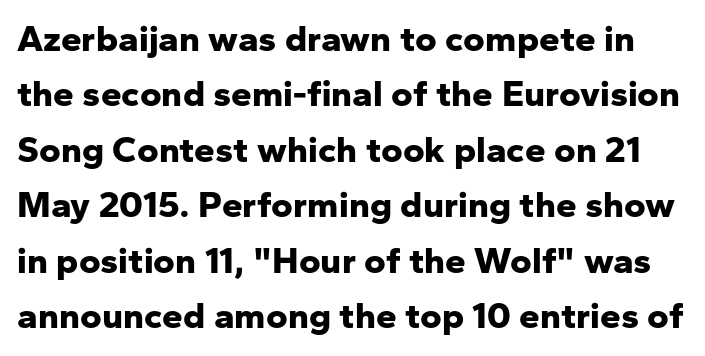
{"serif": "no", "italic": "no", "bold": "yes", "weight": "bold", "width": "normal", "stroke_contrast": "low", "x_height": "medium", "monospaced": "no", "underline": "no", "line_spacing": "normal", "line_spacing_ratio": 1.5, "letter_spacing": "normal", "letter_spacing_em": 0.0, "glyph_px": 37}
